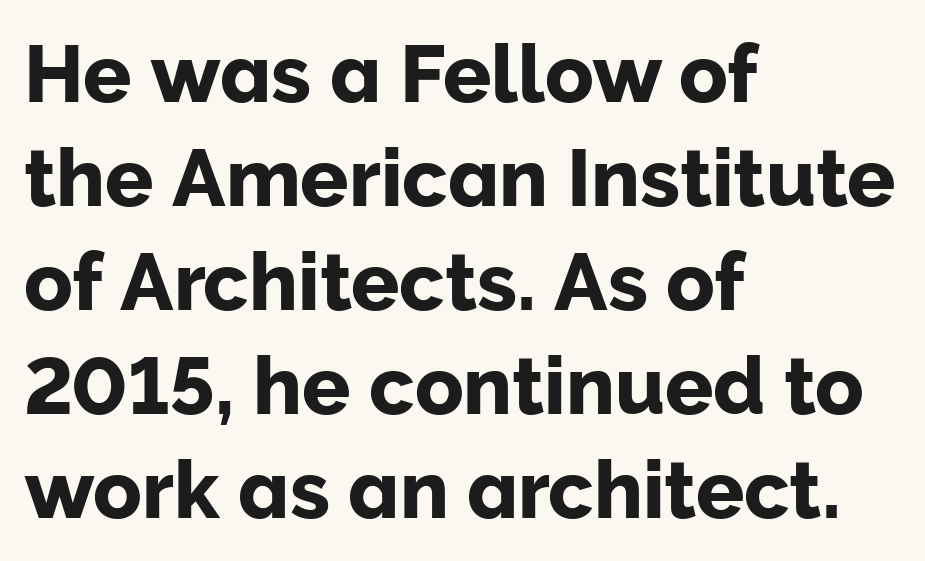
You can tell from the bare stems that sans-serif type was used. The compositor pushed each line to the left boundary. How are the letters spaced? Ordinarily, with no added tracking. The passage shown is not underscored anywhere. These lines are rendered in a variable-pitch font. The designer left line spacing at the default.
